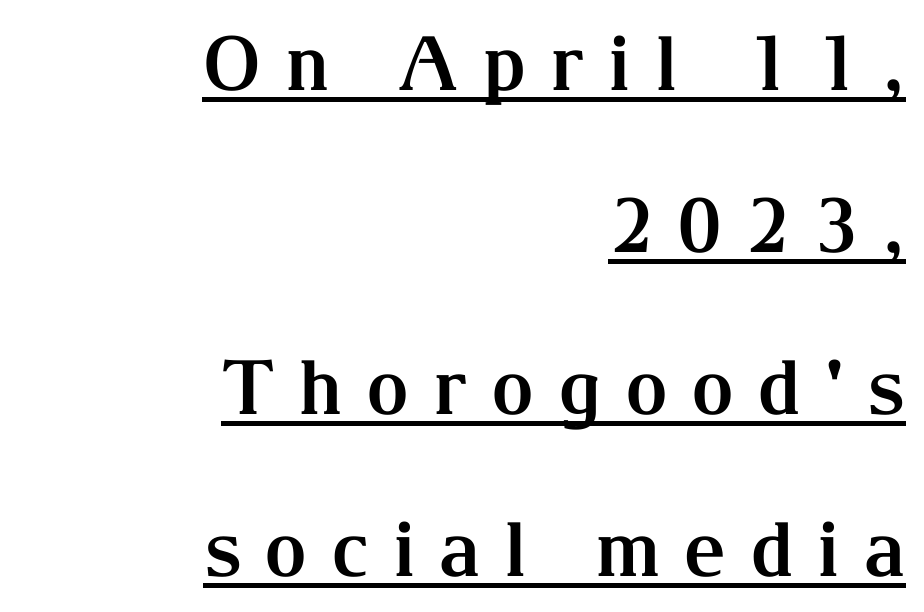
Q: Is the text bold? A: Yes.
Q: Is the text italic (slanted)? A: No, it is upright.
Q: Is the typeface a serif or a sans-serif typeface? A: Serif.
Q: Is the text underlined? A: Yes.
Q: How is the paragraph aligned? A: Right-aligned.
Q: Is the spacing between letters normal or unusually wide? A: Unusually wide.
Q: Is the spacing between lines tight, normal or loose? A: Loose.
Q: Width (condensed, normal, or wide)? A: Normal.
Q: Stroke contrast? A: Medium.
Q: x-height? A: Medium.
Q: Monospaced? A: No.
